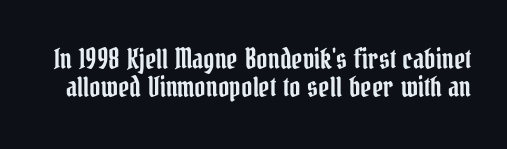
The gaps between neighbouring characters are ordinary and unremarkable. Vertically, the passage feels compressed, each row crowding the next. The axis of the letterforms is exactly vertical. The area under the type is left untouched.
